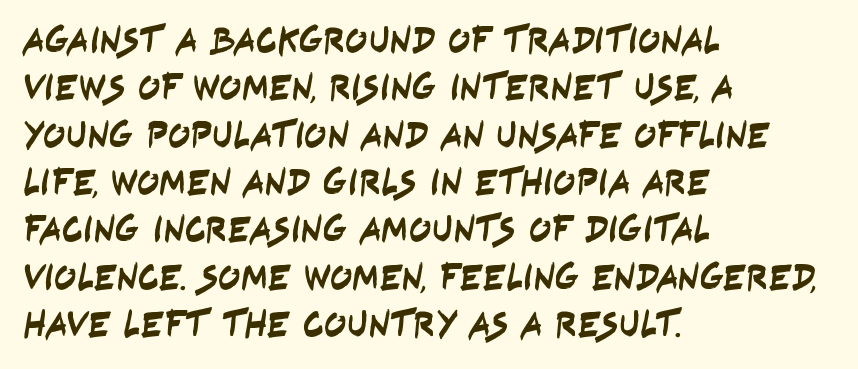
Q: Is the typeface a serif or a sans-serif typeface? A: Sans-serif.
Q: Is the text underlined? A: No.
Q: How is the paragraph aligned? A: Left-aligned.
Q: Is the spacing between letters normal or unusually wide? A: Normal.
Q: Is the spacing between lines tight, normal or loose? A: Normal.
Q: Width (condensed, normal, or wide)? A: Condensed.
Q: Stroke contrast? A: Low.
Q: x-height? A: Large.
Q: Monospaced? A: No.
